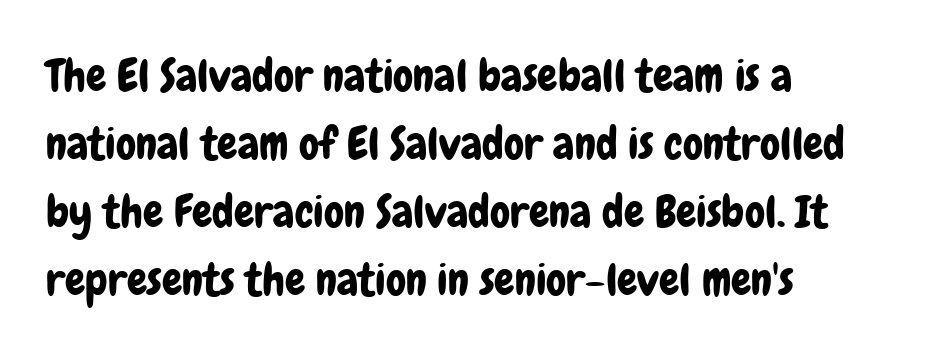
{"serif": "no", "italic": "no", "width": "condensed", "stroke_contrast": "low", "x_height": "medium", "monospaced": "no", "underline": "no", "align": "left", "line_spacing": "normal", "line_spacing_ratio": 1.51, "letter_spacing": "normal", "letter_spacing_em": 0.0, "glyph_px": 45}
